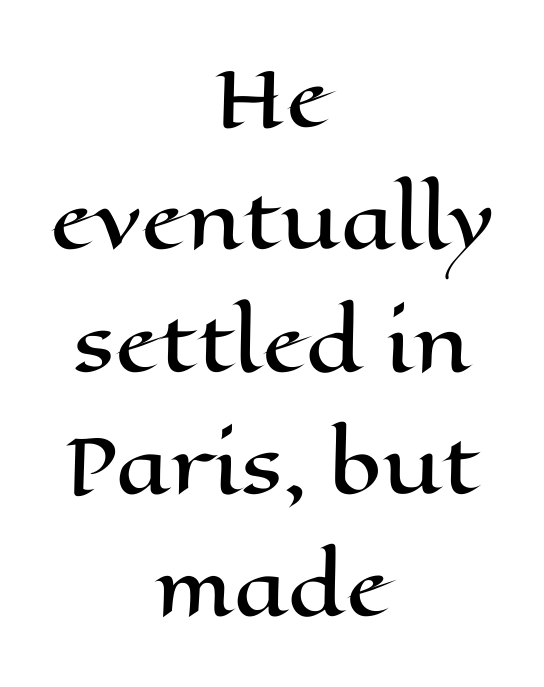
Q: Is the text italic (slanted)? A: No, it is upright.
Q: Is the text underlined? A: No.
Q: How is the paragraph aligned? A: Centered.
Q: Is the spacing between letters normal or unusually wide? A: Normal.
Q: Is the spacing between lines tight, normal or loose? A: Normal.
Q: Width (condensed, normal, or wide)? A: Wide.
Q: Stroke contrast? A: High.
Q: x-height? A: Medium.
Q: Monospaced? A: No.
